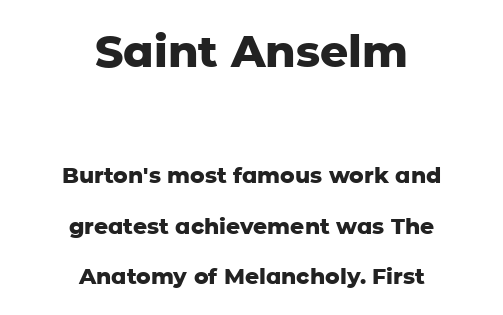
Does extra space separate the letters? No, they use regular spacing. The space directly below the letters is spotless. The lines are quadded center. It's the straight-up-and-down kind of type.
